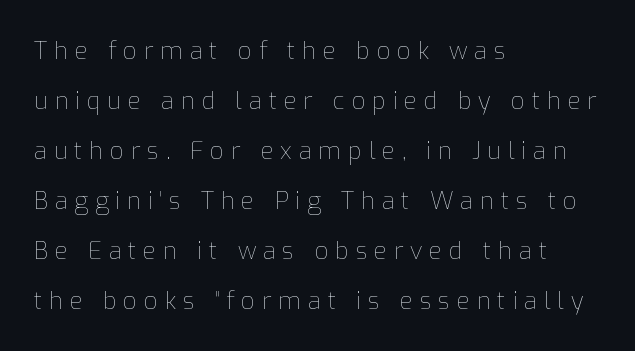
The image shows 24 px text type, upright; set left-aligned, loose line spacing (2.08x), unusually wide letter spacing (+0.28 em), not underlined.
